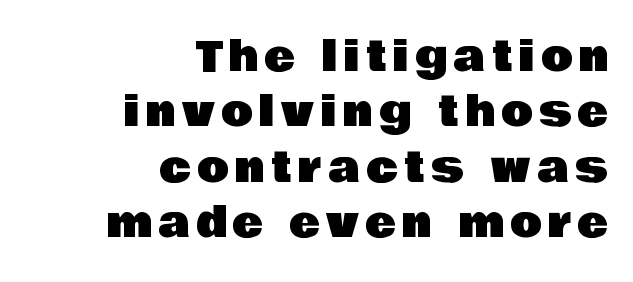
{"serif": "no", "italic": "no", "width": "normal", "stroke_contrast": "low", "x_height": "large", "monospaced": "no", "underline": "no", "align": "right", "line_spacing": "normal", "line_spacing_ratio": 1.35, "glyph_px": 41}
